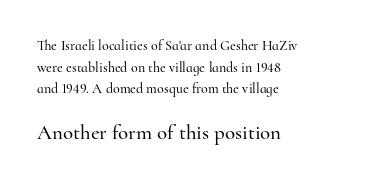
The image shows 21 px text type, upright; set left-aligned, normal line spacing (1.55x), normal letter spacing, not underlined; the second (bottom) block is 1.5x larger.
